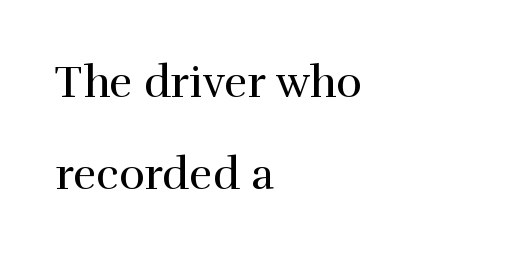
The image shows 44 px regular-weight serif type, upright; set left-aligned, loose line spacing (2.1x), normal letter spacing, not underlined; a medium x-height.
